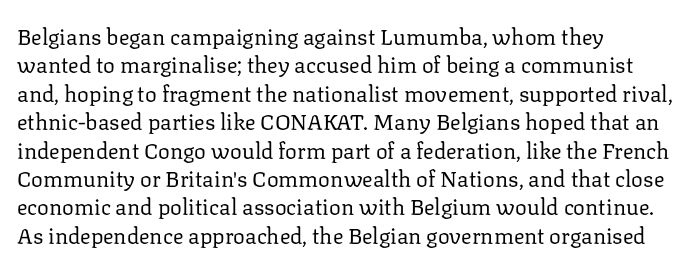
Q: Is the text bold? A: No.
Q: Is the text italic (slanted)? A: No, it is upright.
Q: Is the text underlined? A: No.
Q: How is the paragraph aligned? A: Left-aligned.
Q: Is the spacing between letters normal or unusually wide? A: Normal.
Q: Is the spacing between lines tight, normal or loose? A: Normal.
